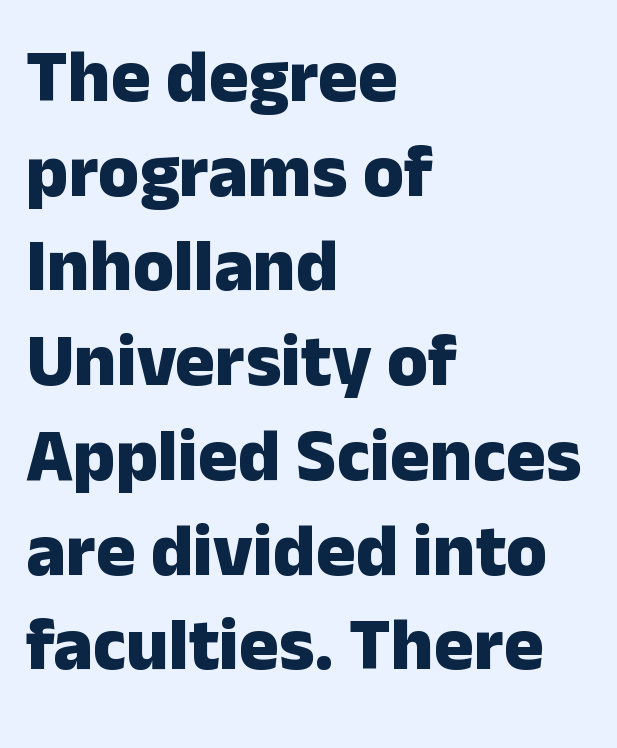
The image shows 74 px heavy sans-serif type, upright; set left-aligned, normal line spacing (1.28x), normal letter spacing, not underlined; low stroke contrast and a medium x-height.
